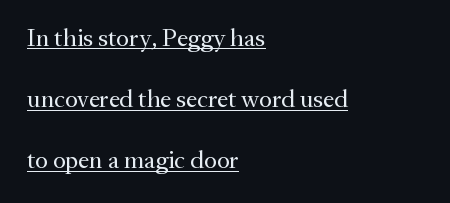
Q: Is the text bold? A: No.
Q: Is the text italic (slanted)? A: No, it is upright.
Q: Is the text underlined? A: Yes.
Q: How is the paragraph aligned? A: Left-aligned.
Q: Is the spacing between letters normal or unusually wide? A: Normal.
Q: Is the spacing between lines tight, normal or loose? A: Loose.
